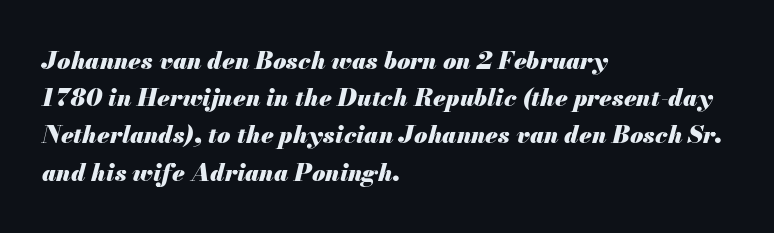
{"italic": "yes", "lean": "right", "slant_degrees": 13, "bold": "yes", "underline": "no", "align": "left", "line_spacing": "normal", "line_spacing_ratio": 1.55, "letter_spacing": "normal", "letter_spacing_em": 0.0, "glyph_px": 24}
